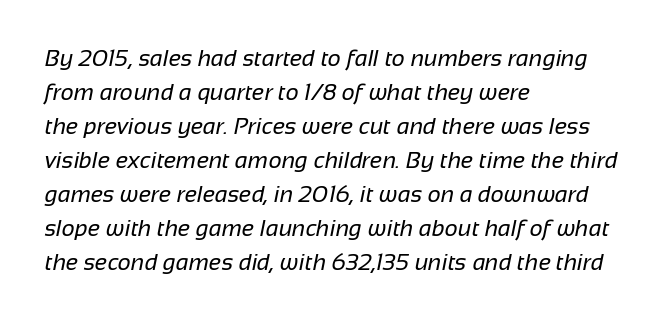
Q: Is the text bold? A: No.
Q: Is the text underlined? A: No.
Q: How is the paragraph aligned? A: Left-aligned.
Q: Is the spacing between letters normal or unusually wide? A: Normal.
Q: Is the spacing between lines tight, normal or loose? A: Normal.
